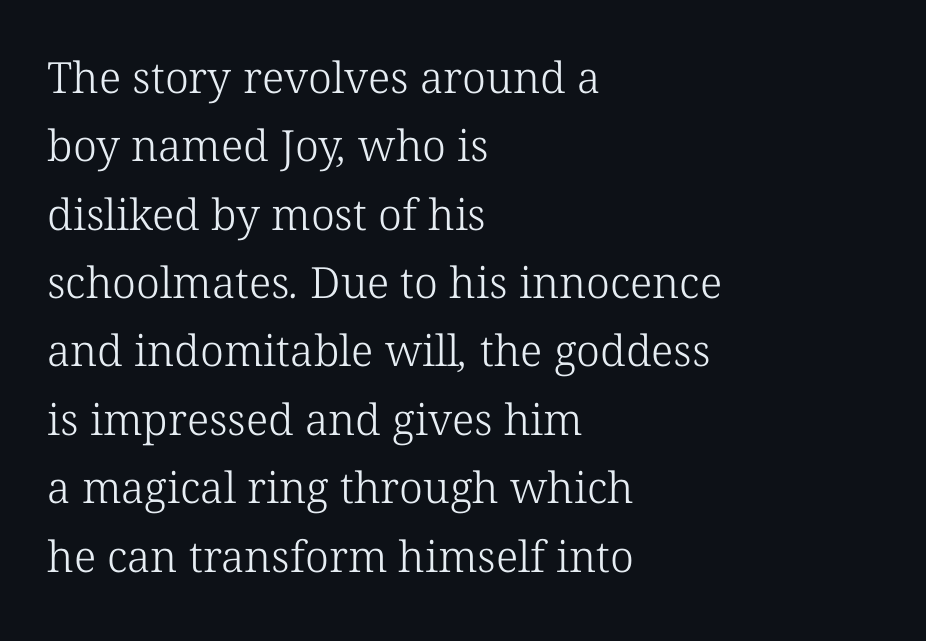
The image shows 43 px light serif type; set left-aligned, normal line spacing (1.59x), normal letter spacing, not underlined; low stroke contrast and a medium x-height.
